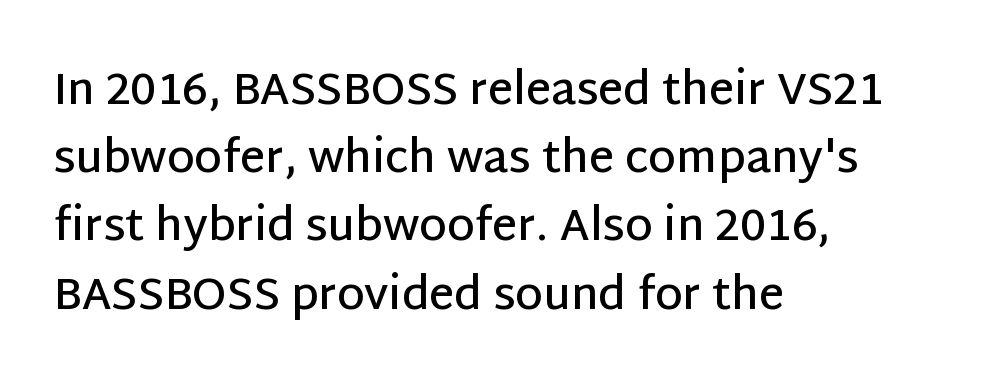
The image shows 44 px semibold sans-serif type, upright; set left-aligned, normal line spacing (1.55x), normal letter spacing, not underlined; low stroke contrast and a large x-height.
